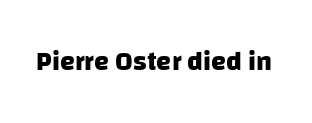
The image shows 27 px bold type; set normal letter spacing, not underlined.
